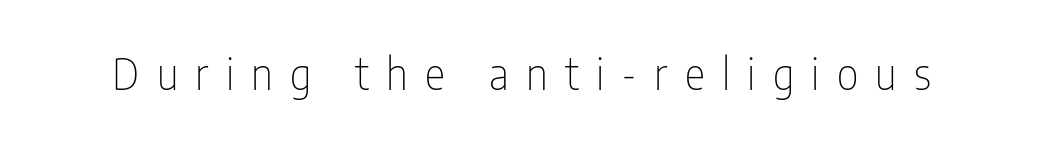
{"serif": "no", "italic": "no", "bold": "no", "weight": "thin", "width": "condensed", "stroke_contrast": "low", "x_height": "medium", "monospaced": "no", "underline": "no", "letter_spacing": "wide", "letter_spacing_em": 0.4, "glyph_px": 43}
